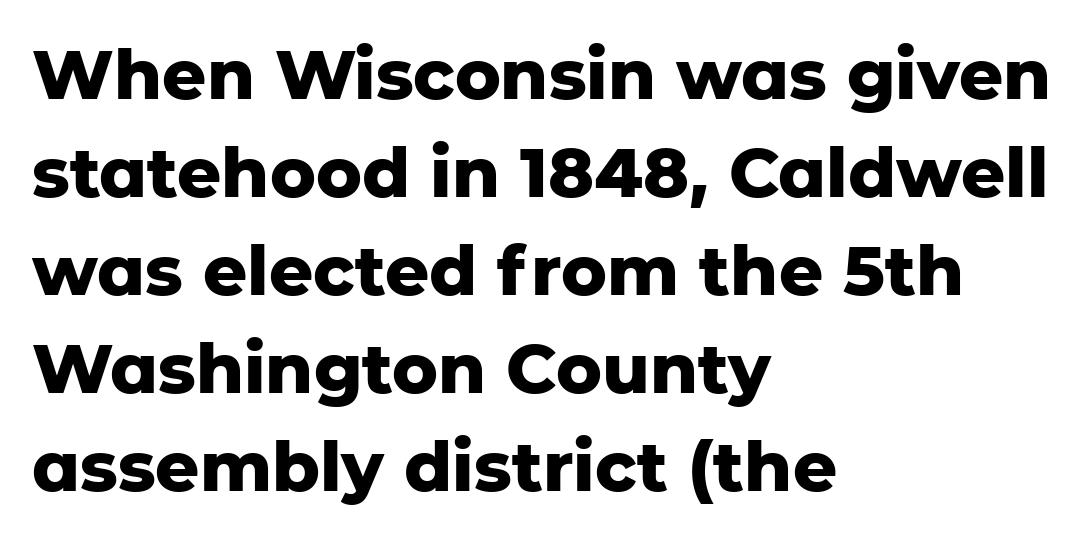
Q: Is the text bold? A: Yes.
Q: Is the text italic (slanted)? A: No, it is upright.
Q: Is the typeface a serif or a sans-serif typeface? A: Sans-serif.
Q: Is the text underlined? A: No.
Q: How is the paragraph aligned? A: Left-aligned.
Q: Is the spacing between letters normal or unusually wide? A: Normal.
Q: Is the spacing between lines tight, normal or loose? A: Normal.
Q: Width (condensed, normal, or wide)? A: Normal.
Q: Stroke contrast? A: Low.
Q: x-height? A: Medium.
Q: Monospaced? A: No.
